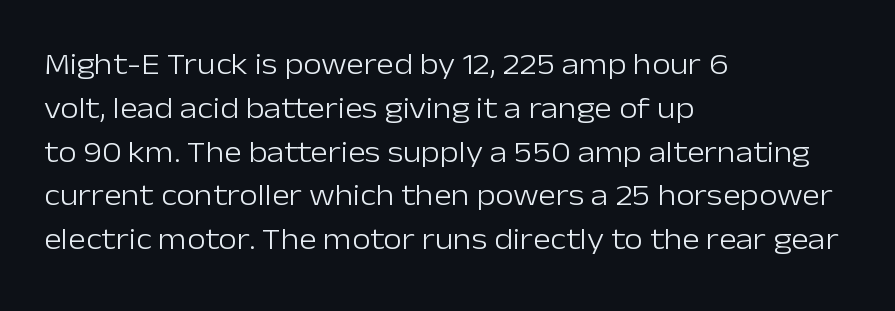
Q: Is the text bold? A: No.
Q: Is the text italic (slanted)? A: No, it is upright.
Q: Is the typeface a serif or a sans-serif typeface? A: Sans-serif.
Q: Is the text underlined? A: No.
Q: How is the paragraph aligned? A: Left-aligned.
Q: Is the spacing between letters normal or unusually wide? A: Normal.
Q: Is the spacing between lines tight, normal or loose? A: Normal.
Q: Width (condensed, normal, or wide)? A: Normal.
Q: Stroke contrast? A: Low.
Q: x-height? A: Medium.
Q: Monospaced? A: No.
